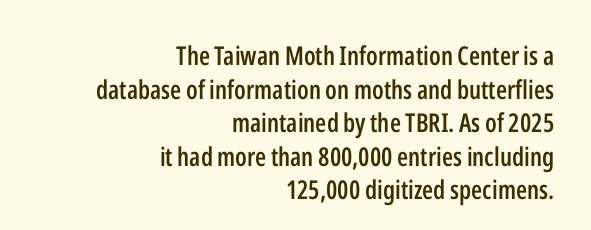
Q: Is the text bold? A: Semi-bold.
Q: Is the text italic (slanted)? A: No, it is upright.
Q: Is the text underlined? A: No.
Q: How is the paragraph aligned? A: Right-aligned.
Q: Is the spacing between letters normal or unusually wide? A: Normal.
Q: Is the spacing between lines tight, normal or loose? A: Normal.
